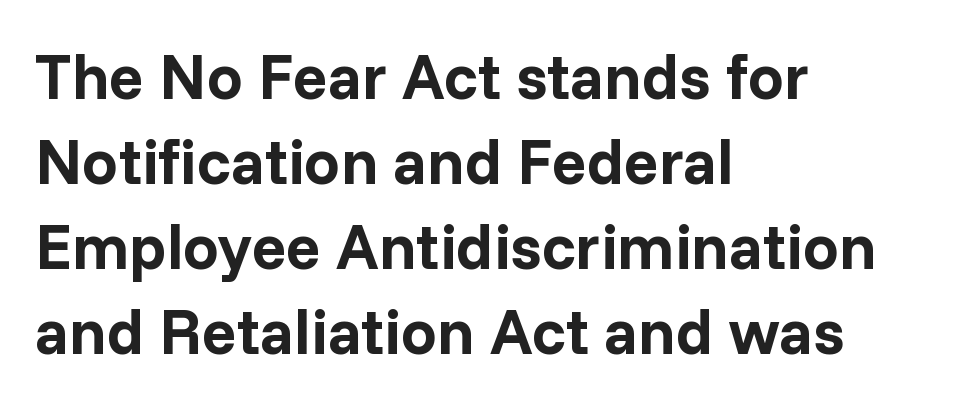
Tall strokes in this sample are plumb rather than angled. The face used here has the dense, thick strokes of a bold. Standard letterfit; no display-style spreading of the glyphs. Letterform terminals end flat and unadorned throughout the passage. Unmarked baselines from the first word to the last. Rows of type keep a routine distance in the vertical direction.
